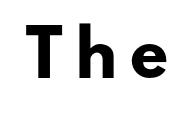
Q: Is the text bold? A: Yes.
Q: Is the typeface a serif or a sans-serif typeface? A: Sans-serif.
Q: Is the text underlined? A: No.
Q: Width (condensed, normal, or wide)? A: Wide.
Q: Stroke contrast? A: Low.
Q: x-height? A: Small.
Q: Monospaced? A: No.
